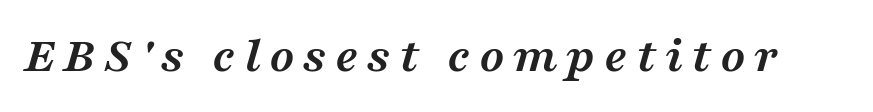
The glyphs are unaccompanied by any horizontal stroke below them. A serif font was chosen for this passage. Each letter keeps its own natural width here, so spacing adapts to shape. The text carries the slant typical of an italic or oblique font.
